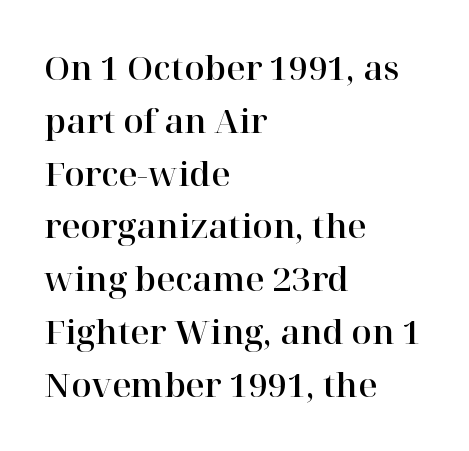
{"serif": "yes", "italic": "no", "width": "normal", "stroke_contrast": "high", "x_height": "medium", "monospaced": "no", "underline": "no", "align": "left", "line_spacing": "normal", "line_spacing_ratio": 1.6, "letter_spacing": "normal", "letter_spacing_em": 0.0, "glyph_px": 33}
